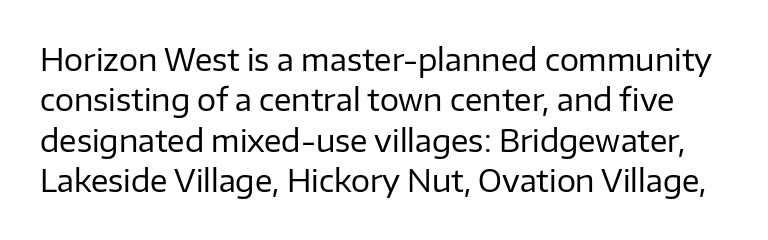
The image shows 30 px regular-weight sans-serif type, upright; set normal line spacing (1.35x), normal letter spacing, not underlined; low stroke contrast and a medium x-height.
